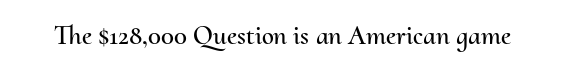
Q: Is the text italic (slanted)? A: No, it is upright.
Q: Is the text underlined? A: No.
Q: Is the spacing between letters normal or unusually wide? A: Normal.
